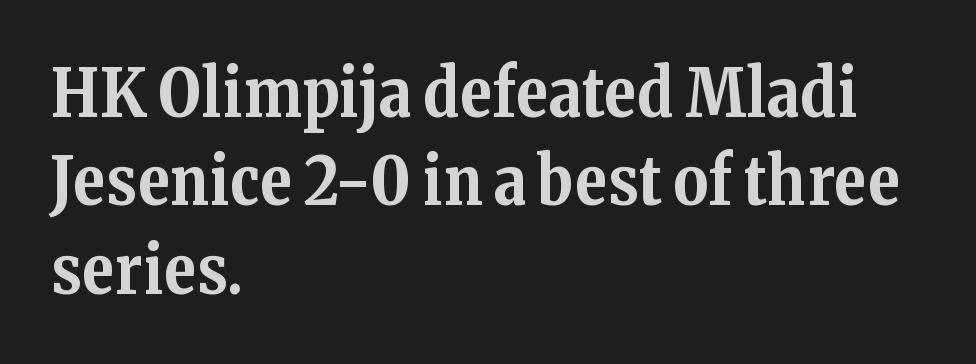
The letters sit at their default tracking, neither squeezed nor spread. Compared with a centered layout, this one pins lines to the left instead. The font family rendered here belongs to the serif group. Upright lettering throughout. The rendering uses a moderate line-height, typical for paragraphs. Underlining? Definitely not there.
